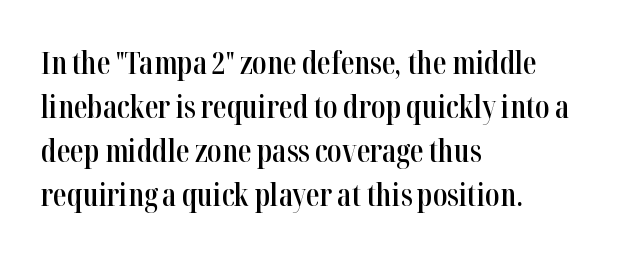
Q: Is the text bold? A: Semi-bold.
Q: Is the text italic (slanted)? A: No, it is upright.
Q: Is the typeface a serif or a sans-serif typeface? A: Serif.
Q: Is the text underlined? A: No.
Q: How is the paragraph aligned? A: Left-aligned.
Q: Is the spacing between letters normal or unusually wide? A: Normal.
Q: Is the spacing between lines tight, normal or loose? A: Normal.
Q: Width (condensed, normal, or wide)? A: Condensed.
Q: Stroke contrast? A: High.
Q: x-height? A: Medium.
Q: Monospaced? A: No.
